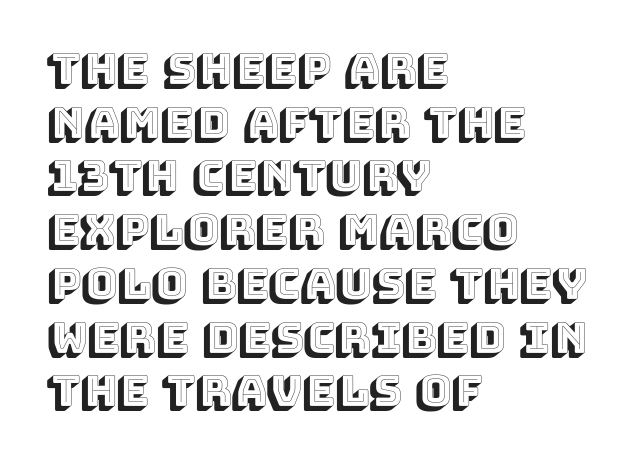
The image shows 43 px text type, upright; set left-aligned, normal line spacing (1.25x), normal letter spacing, not underlined; a large x-height.
